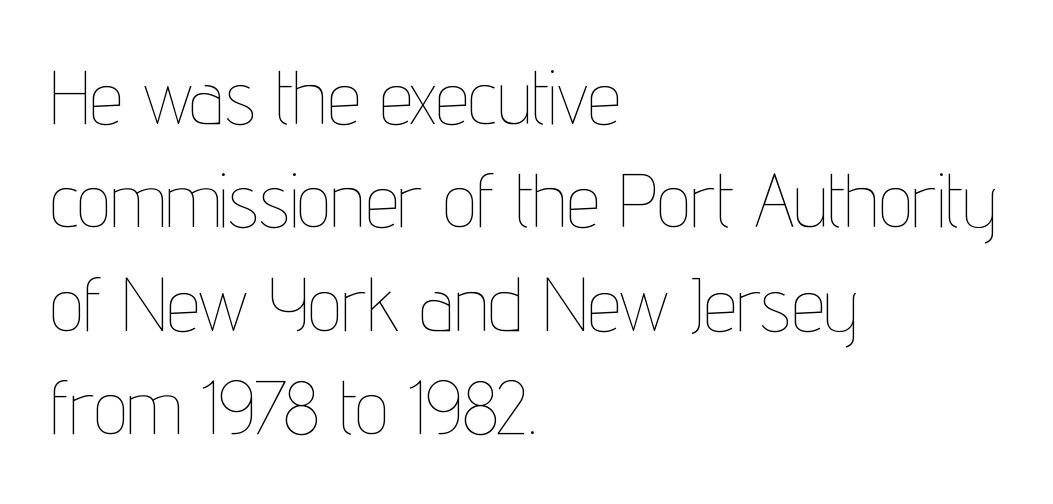
{"italic": "no", "bold": "no", "weight": "thin", "width": "condensed", "stroke_contrast": "low", "x_height": "medium", "monospaced": "no", "underline": "no", "align": "left", "line_spacing": "normal", "line_spacing_ratio": 1.38, "letter_spacing": "normal", "letter_spacing_em": 0.0, "glyph_px": 75}
